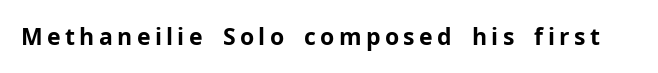
{"italic": "no", "bold": "yes", "underline": "no", "glyph_px": 23}
